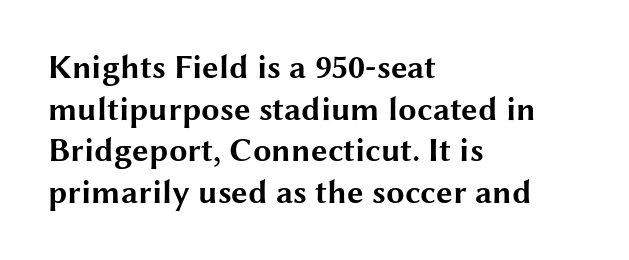
Q: Is the text bold? A: Yes.
Q: Is the text italic (slanted)? A: No, it is upright.
Q: Is the typeface a serif or a sans-serif typeface? A: Sans-serif.
Q: Is the text underlined? A: No.
Q: How is the paragraph aligned? A: Left-aligned.
Q: Is the spacing between letters normal or unusually wide? A: Normal.
Q: Is the spacing between lines tight, normal or loose? A: Normal.
Q: Width (condensed, normal, or wide)? A: Wide.
Q: Stroke contrast? A: Medium.
Q: x-height? A: Medium.
Q: Monospaced? A: No.
